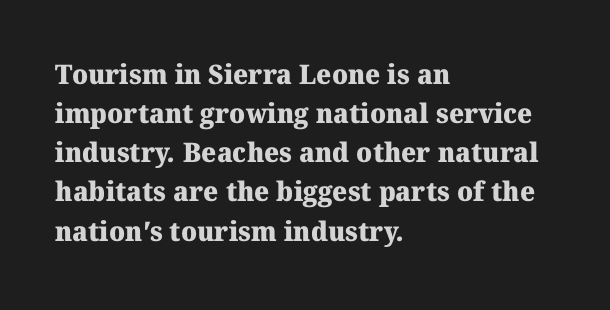
The image shows 27 px bold type; set left-aligned, normal line spacing (1.45x), normal letter spacing, not underlined.
